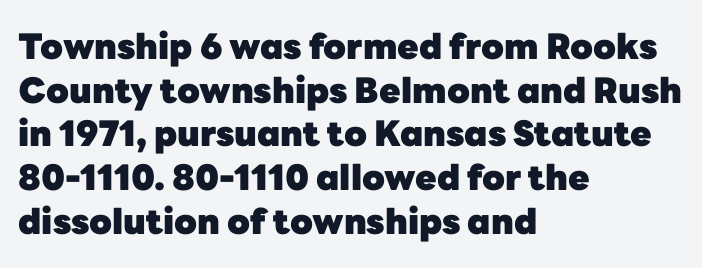
The image shows 35 px heavy sans-serif type, upright; set left-aligned, normal line spacing (1.25x), normal letter spacing, not underlined; low stroke contrast and a medium x-height.
